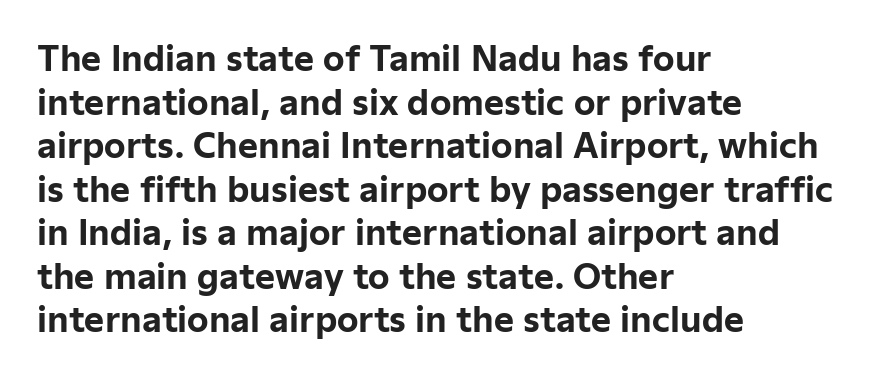
The image shows 34 px bold sans-serif type, upright; set left-aligned, normal line spacing (1.28x), normal letter spacing, not underlined; low stroke contrast and a medium x-height.
